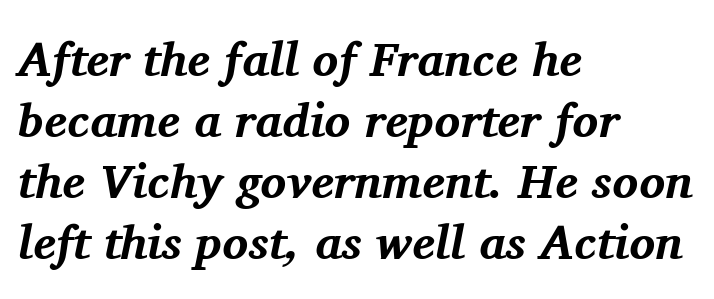
Q: Is the text bold? A: Yes.
Q: Is the text italic (slanted)? A: Yes, it leans right by about 11 degrees.
Q: Is the typeface a serif or a sans-serif typeface? A: Serif.
Q: Is the text underlined? A: No.
Q: How is the paragraph aligned? A: Left-aligned.
Q: Is the spacing between letters normal or unusually wide? A: Normal.
Q: Is the spacing between lines tight, normal or loose? A: Normal.
Q: Width (condensed, normal, or wide)? A: Normal.
Q: Stroke contrast? A: Medium.
Q: x-height? A: Medium.
Q: Monospaced? A: No.
